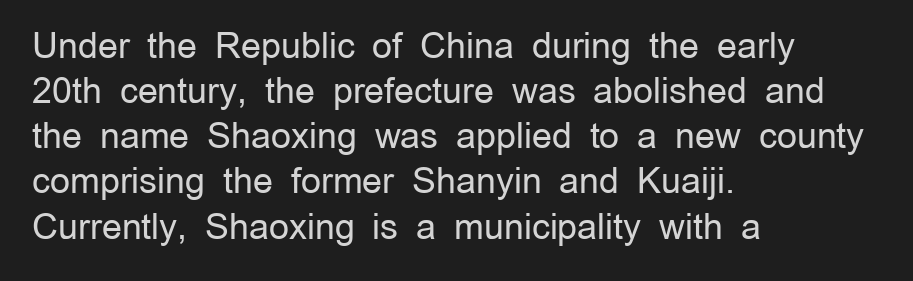
The foot of each line stays bare and open. Note the varied advance widths — an 'i' is clearly narrower than an 'm'. No chunkiness to these letters — they're not bold. Compared with typical paragraphs, the rows here are spaced about the same. Nothing sits at the stroke ends, so this counts as sans-serif.
